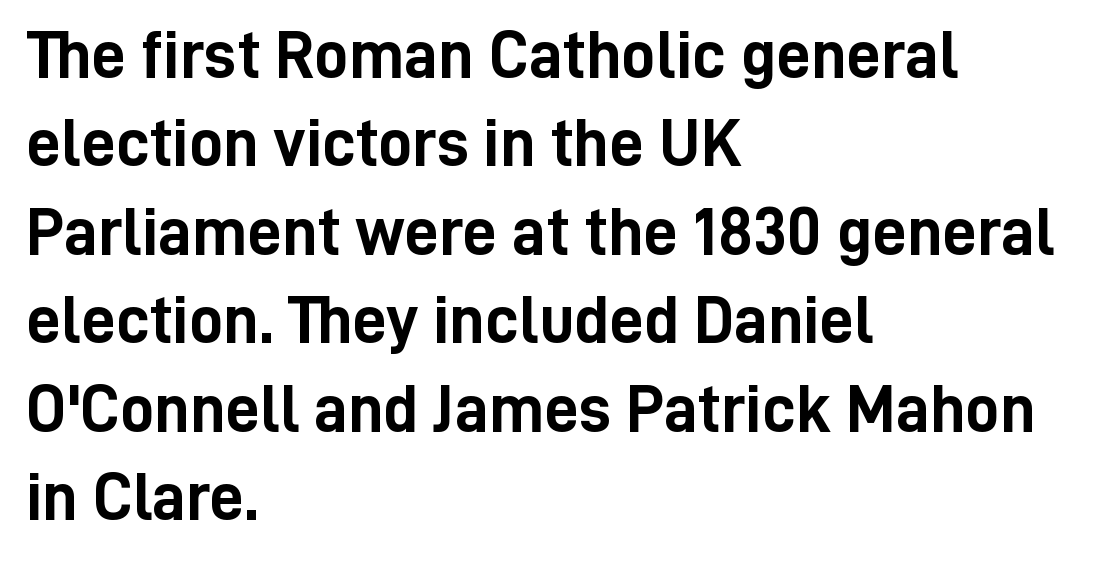
{"serif": "no", "italic": "no", "bold": "yes", "weight": "semibold", "width": "condensed", "stroke_contrast": "low", "x_height": "medium", "monospaced": "no", "underline": "no", "align": "left", "line_spacing": "normal", "line_spacing_ratio": 1.3, "letter_spacing": "normal", "letter_spacing_em": 0.0, "glyph_px": 68}
